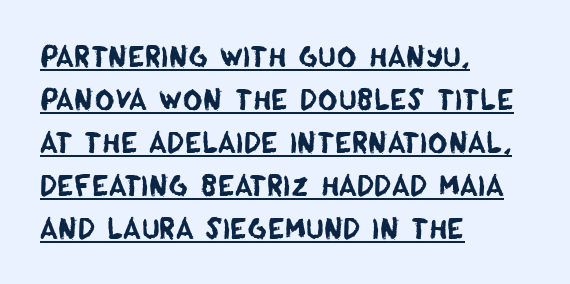
Horizontal bands of white between lines are of average thickness. Left-aligned paragraph, ragged on the right. This sample uses plain, unmodified letter spacing. This is underlined copy, the kind a proofreader might mark for attention.
